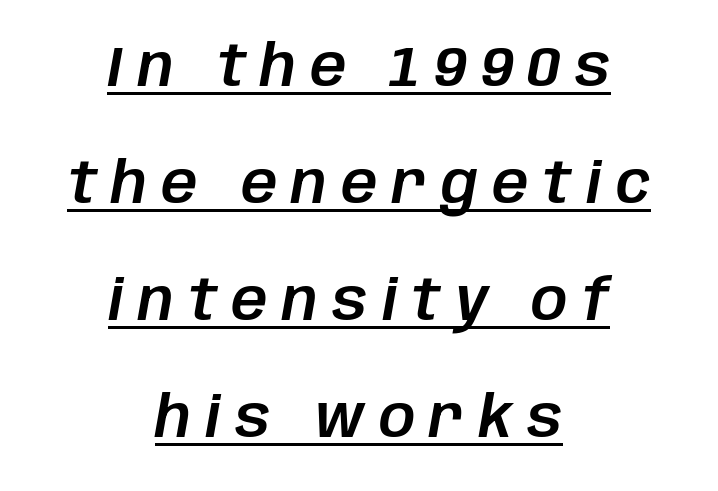
Q: Is the text italic (slanted)? A: Yes, it leans right by about 10 degrees.
Q: Is the text underlined? A: Yes.
Q: How is the paragraph aligned? A: Centered.
Q: Is the spacing between letters normal or unusually wide? A: Unusually wide.
Q: Is the spacing between lines tight, normal or loose? A: Loose.
Q: Width (condensed, normal, or wide)? A: Normal.
Q: Stroke contrast? A: Low.
Q: x-height? A: Large.
Q: Monospaced? A: No.
